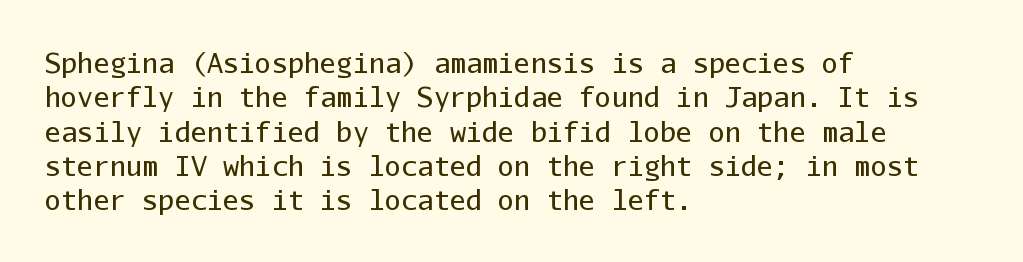
The image shows 27 px text type, upright; set left-aligned, normal line spacing (1.27x), normal letter spacing, not underlined.
